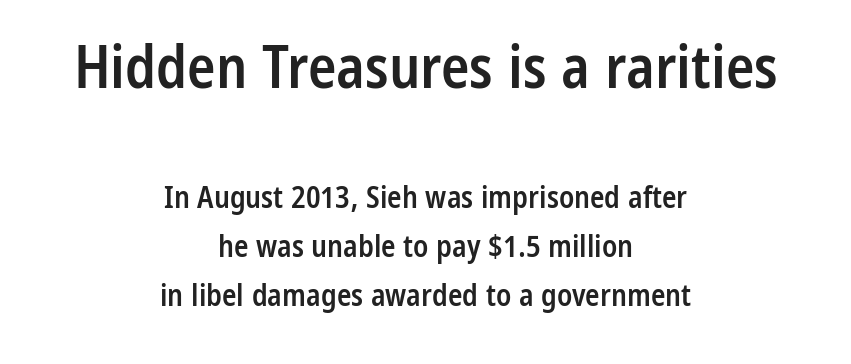
{"serif": "no", "italic": "no", "bold": "semi", "weight": "semibold", "width": "condensed", "stroke_contrast": "low", "x_height": "medium", "monospaced": "no", "underline": "no", "align": "center", "line_spacing": "normal", "line_spacing_ratio": 1.63, "letter_spacing": "normal", "letter_spacing_em": 0.0, "larger_block": "first", "size_ratio": 1.97, "glyph_px": 59}
